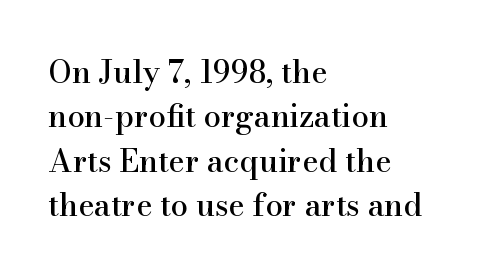
The image shows 31 px serif type, upright; set left-aligned, normal line spacing (1.43x), normal letter spacing, not underlined; high stroke contrast and a small x-height.
